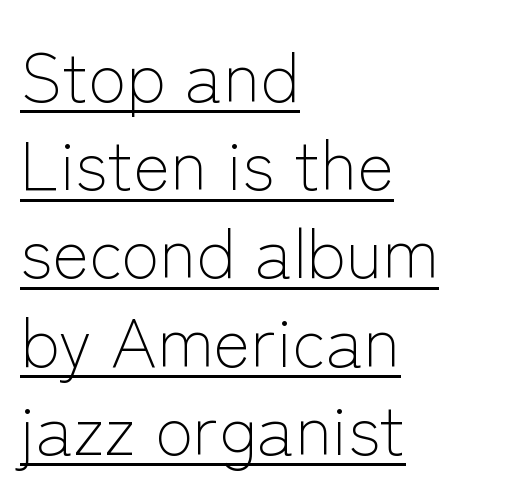
Q: Is the text bold? A: No.
Q: Is the text italic (slanted)? A: No, it is upright.
Q: Is the typeface a serif or a sans-serif typeface? A: Sans-serif.
Q: Is the text underlined? A: Yes.
Q: How is the paragraph aligned? A: Left-aligned.
Q: Is the spacing between letters normal or unusually wide? A: Normal.
Q: Is the spacing between lines tight, normal or loose? A: Normal.
Q: Width (condensed, normal, or wide)? A: Normal.
Q: Stroke contrast? A: Low.
Q: x-height? A: Medium.
Q: Monospaced? A: No.
